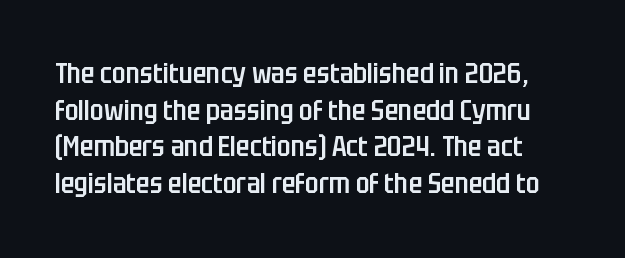
{"serif": "no", "italic": "no", "bold": "semi", "weight": "semibold", "width": "condensed", "stroke_contrast": "low", "x_height": "large", "monospaced": "no", "underline": "no", "line_spacing": "normal", "line_spacing_ratio": 1.31, "letter_spacing": "normal", "letter_spacing_em": 0.0, "glyph_px": 28}
